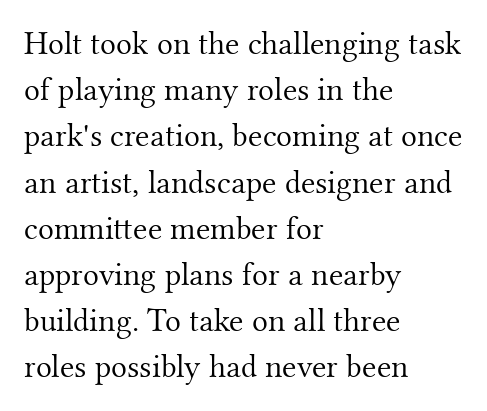
The image shows 33 px light serif type, upright; set left-aligned, normal line spacing (1.4x), normal letter spacing, not underlined; medium stroke contrast and a small x-height.
